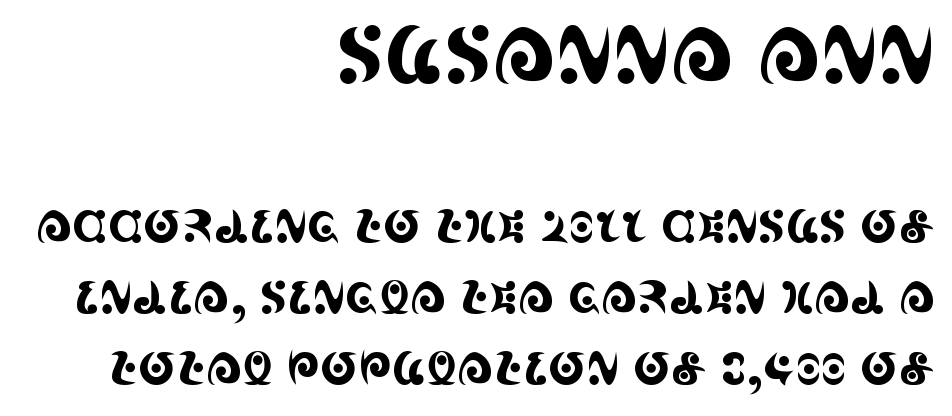
The image shows 79 px condensed serif type, upright; set right-aligned, normal line spacing (1.58x), normal letter spacing, not underlined; the first (top) block is 1.76x larger; a large x-height.
